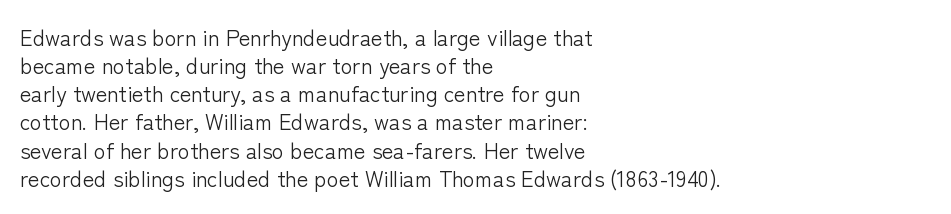
{"italic": "no", "bold": "no", "underline": "no", "align": "left", "line_spacing": "normal", "line_spacing_ratio": 1.28, "letter_spacing": "normal", "letter_spacing_em": 0.0, "glyph_px": 22}
